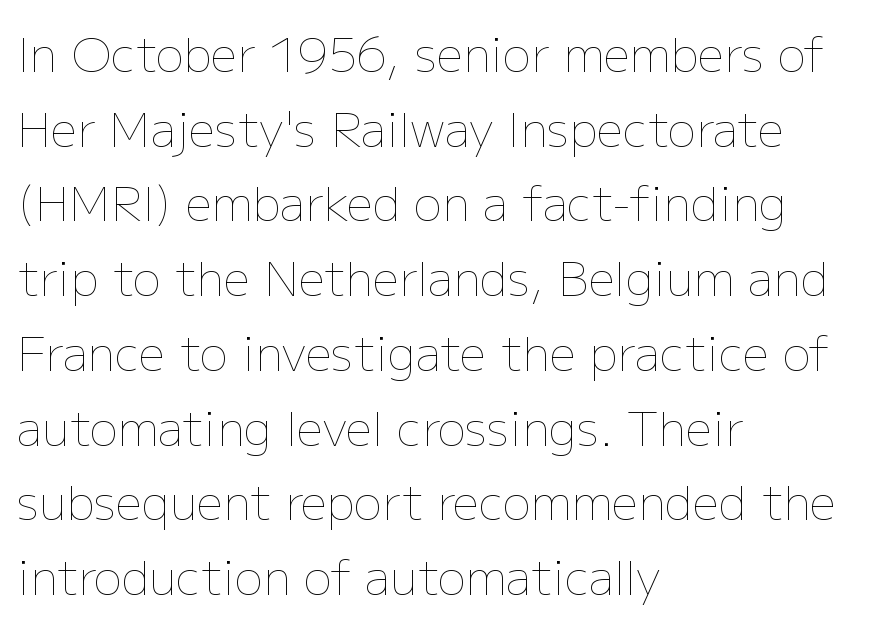
The image shows 47 px thin type, upright; set left-aligned, normal line spacing (1.59x), normal letter spacing, not underlined; low stroke contrast and a medium x-height.
